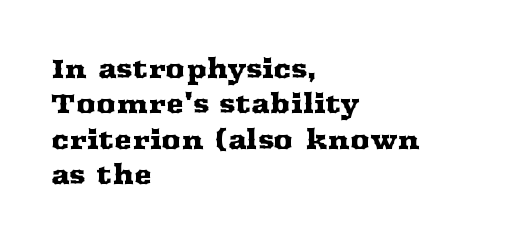
The image shows 27 px text type, upright; set left-aligned, normal line spacing (1.31x), normal letter spacing, not underlined.
